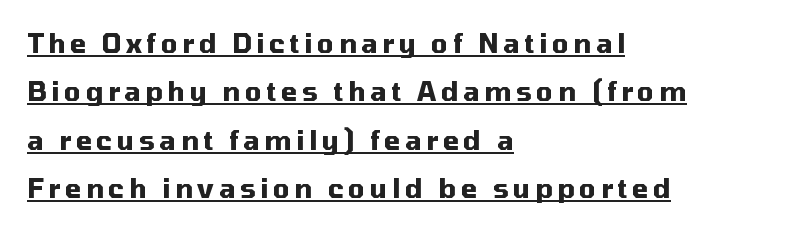
{"italic": "no", "bold": "yes", "underline": "yes", "align": "left", "line_spacing_ratio": 1.86, "glyph_px": 26}
